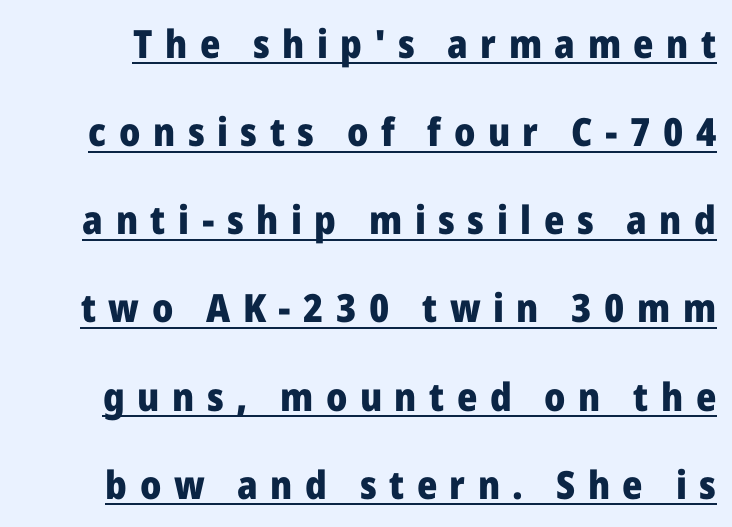
The image shows 39 px heavy sans-serif type, upright; set loose line spacing (2.26x), unusually wide letter spacing (+0.32 em), underlined; low stroke contrast and a medium x-height.
